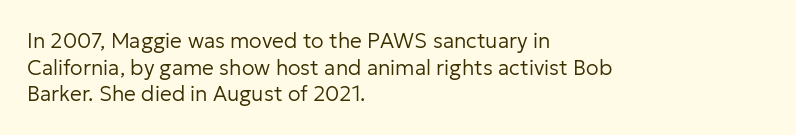
{"italic": "no", "bold": "no", "underline": "no", "align": "left", "line_spacing": "normal", "line_spacing_ratio": 1.27, "letter_spacing": "normal", "letter_spacing_em": 0.0, "glyph_px": 21}
